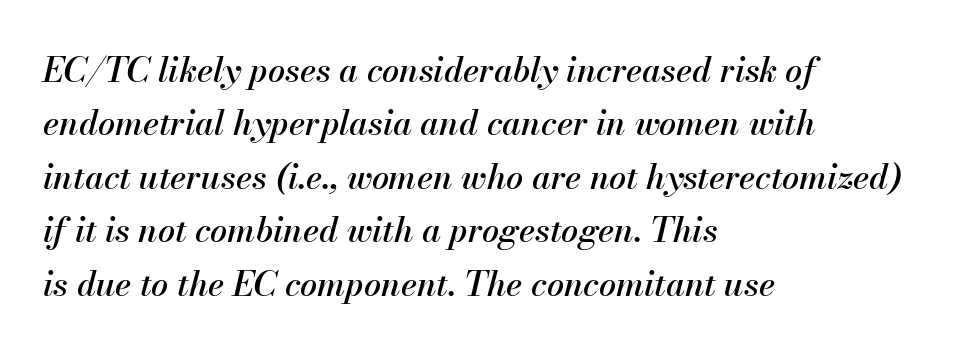
Q: Is the text italic (slanted)? A: Yes, it leans right by about 13 degrees.
Q: Is the text underlined? A: No.
Q: How is the paragraph aligned? A: Left-aligned.
Q: Is the spacing between letters normal or unusually wide? A: Normal.
Q: Is the spacing between lines tight, normal or loose? A: Normal.
Q: Width (condensed, normal, or wide)? A: Normal.
Q: Stroke contrast? A: Medium.
Q: x-height? A: Small.
Q: Monospaced? A: No.
